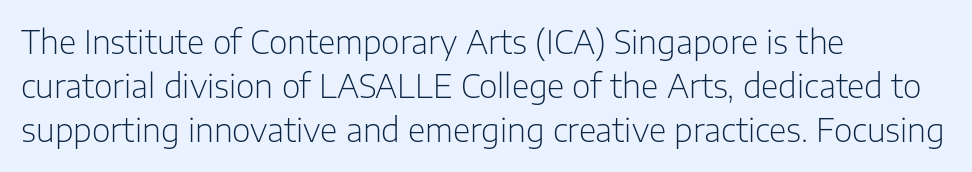
{"serif": "no", "italic": "no", "bold": "no", "weight": "light", "width": "normal", "stroke_contrast": "low", "x_height": "medium", "monospaced": "no", "underline": "no", "align": "left", "line_spacing": "normal", "line_spacing_ratio": 1.38, "letter_spacing": "normal", "letter_spacing_em": 0.0, "glyph_px": 32}
